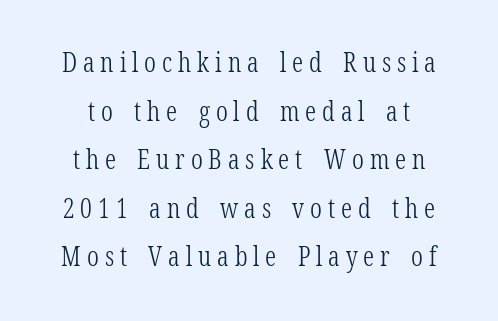
The letters stand upright; this is a roman face. The weight tops out at a normal text grade. Honestly, the letter spacing is so wide it's the main thing you notice. Letters rest on an invisible, unmarked baseline.
